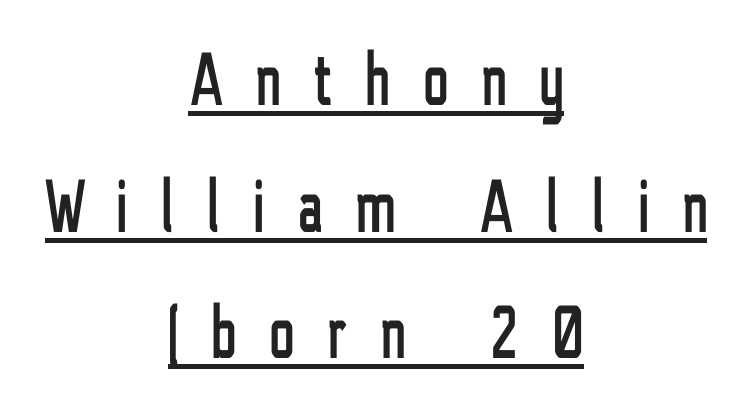
Q: Is the text italic (slanted)? A: No, it is upright.
Q: Is the typeface a serif or a sans-serif typeface? A: Sans-serif.
Q: Is the text underlined? A: Yes.
Q: How is the paragraph aligned? A: Centered.
Q: Is the spacing between letters normal or unusually wide? A: Unusually wide.
Q: Is the spacing between lines tight, normal or loose? A: Normal.
Q: Width (condensed, normal, or wide)? A: Condensed.
Q: Stroke contrast? A: Low.
Q: x-height? A: Medium.
Q: Monospaced? A: No.
